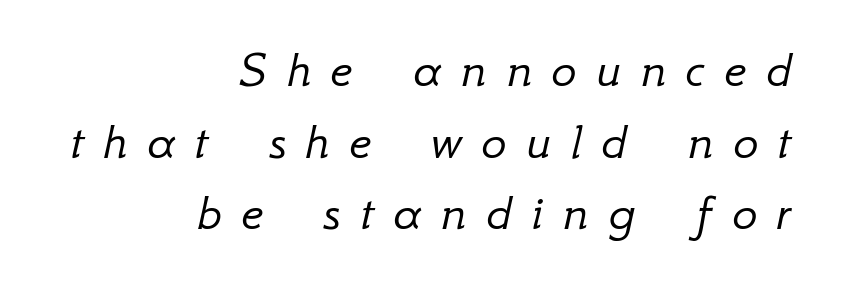
Q: Is the text bold? A: No.
Q: Is the text italic (slanted)? A: Yes, it leans right by about 12 degrees.
Q: Is the text underlined? A: No.
Q: How is the paragraph aligned? A: Right-aligned.
Q: Is the spacing between letters normal or unusually wide? A: Unusually wide.
Q: Is the spacing between lines tight, normal or loose? A: Normal.
Q: Width (condensed, normal, or wide)? A: Normal.
Q: Stroke contrast? A: Low.
Q: x-height? A: Small.
Q: Monospaced? A: No.
